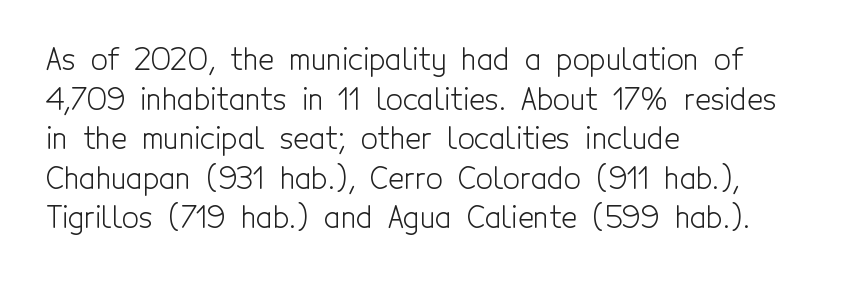
Rendered with straight, roman letterforms. The rendering uses natural spacing where letterforms have individual widths. Weight: in the light-to-regular range. Is the block centered? No — it sits flush against the left margin. Spacing between characters is what you'd get straight out of the box.
